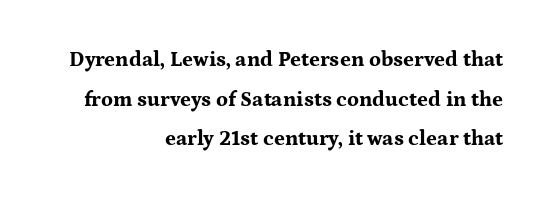
The image shows 21 px bold type, upright; set right-aligned, line spacing 1.89x, normal letter spacing, not underlined.
